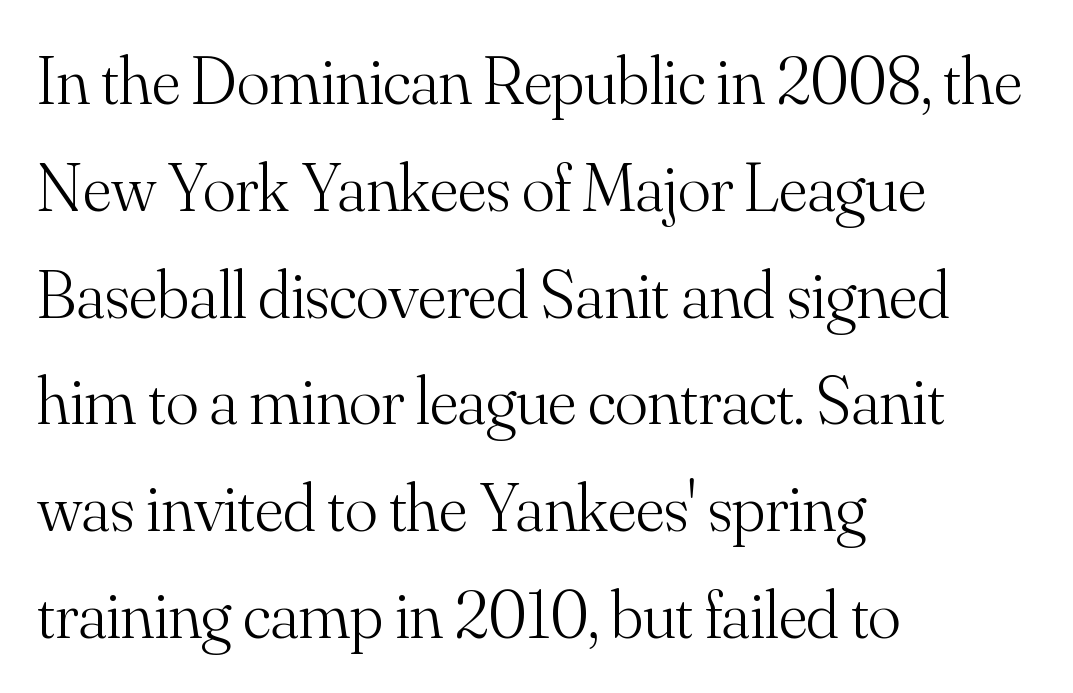
Honestly, the letter spacing is just normal — you wouldn't notice it. Caption: multi-line text, flush left, ragged right. The rendering shows small feet on the letterforms — a serif design. Is the stroke heavy? The answer is a plain regular-or-lighter. When letters stand straight like this, we call the style roman or upright. Descenders are the only things crossing below the line.
